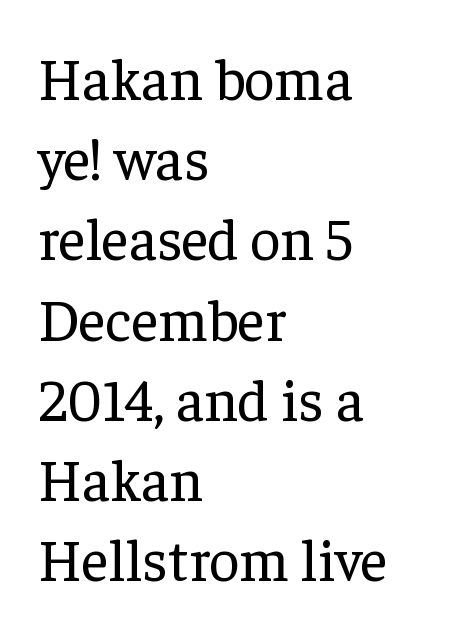
These lines were composed using upright roman letters. The typeface chosen for these lines features serifs. You could not count columns in this text — the font is proportionally spaced. No heavy texture on the line: the type isn't bold. One-word summary of the alignment: left.
